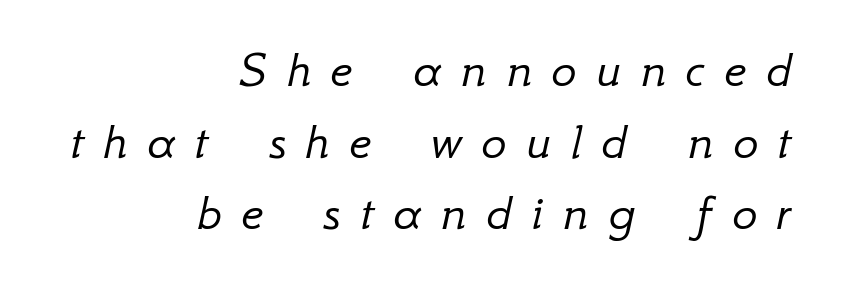
{"italic": "yes", "lean": "right", "slant_degrees": 12, "bold": "no", "weight": "light", "width": "normal", "stroke_contrast": "low", "x_height": "small", "monospaced": "no", "underline": "no", "align": "right", "line_spacing": "normal", "line_spacing_ratio": 1.35, "letter_spacing": "wide", "letter_spacing_em": 0.37, "glyph_px": 53}
